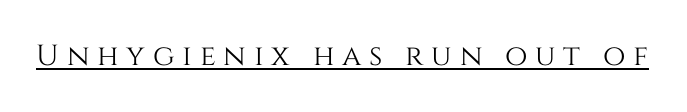
{"italic": "no", "width": "normal", "stroke_contrast": "medium", "x_height": "large", "monospaced": "no", "underline": "yes", "letter_spacing": "wide", "letter_spacing_em": 0.27, "glyph_px": 29}
